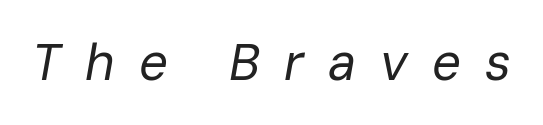
Compared with typical body copy, the letter spacing here is much looser. The weight tops out at a normal text grade. Is this a fixed-width face? No — the glyphs have proportional, varying widths. Underlining? Definitely not there.
